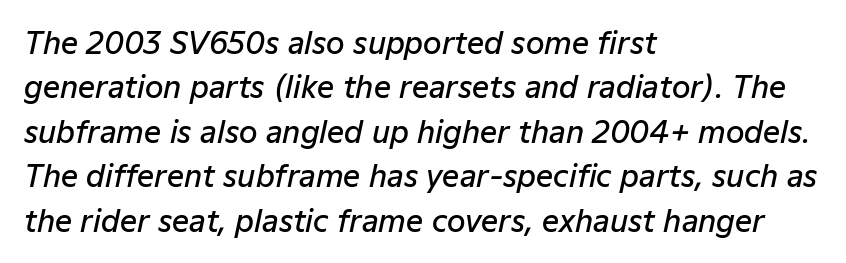
Q: Is the text bold? A: Semi-bold.
Q: Is the text italic (slanted)? A: Yes, it leans right by about 12 degrees.
Q: Is the text underlined? A: No.
Q: How is the paragraph aligned? A: Left-aligned.
Q: Is the spacing between letters normal or unusually wide? A: Normal.
Q: Is the spacing between lines tight, normal or loose? A: Normal.
Q: Width (condensed, normal, or wide)? A: Normal.
Q: Stroke contrast? A: Low.
Q: x-height? A: Medium.
Q: Monospaced? A: No.
